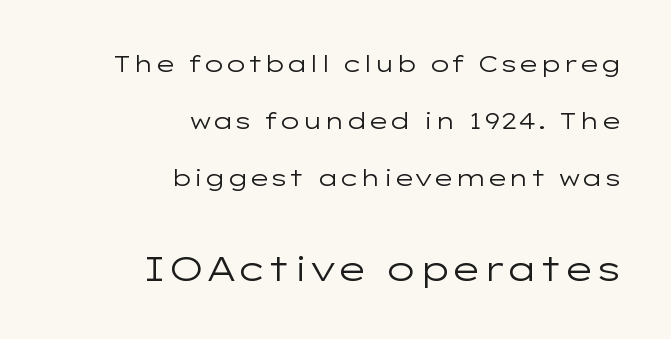
{"serif": "no", "italic": "no", "bold": "no", "weight": "regular", "width": "wide", "stroke_contrast": "low", "x_height": "medium", "monospaced": "no", "underline": "no", "align": "right", "line_spacing": "loose", "line_spacing_ratio": 2.47, "letter_spacing": "normal", "letter_spacing_em": 0.0, "larger_block": "second", "size_ratio": 1.48, "glyph_px": 34}
